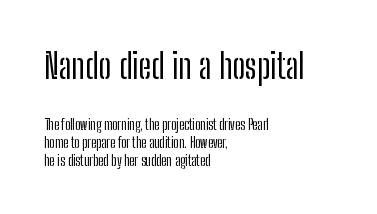
{"serif": "no", "italic": "no", "width": "condensed", "stroke_contrast": "low", "x_height": "medium", "monospaced": "no", "underline": "no", "align": "left", "line_spacing": "normal", "line_spacing_ratio": 1.27, "letter_spacing": "normal", "letter_spacing_em": 0.0, "larger_block": "first", "size_ratio": 2.5, "glyph_px": 35}
